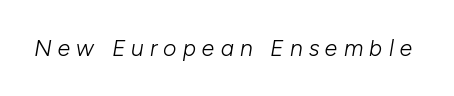
{"italic": "yes", "lean": "right", "slant_degrees": 10, "bold": "no", "underline": "no", "letter_spacing": "wide", "letter_spacing_em": 0.26, "glyph_px": 23}
